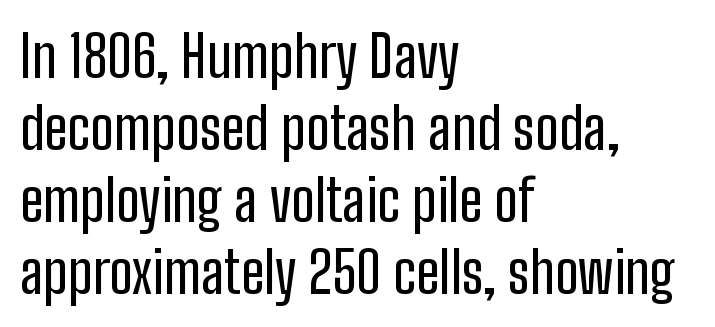
{"serif": "no", "italic": "no", "width": "condensed", "stroke_contrast": "low", "x_height": "medium", "monospaced": "no", "underline": "no", "align": "left", "line_spacing_ratio": 1.24, "letter_spacing": "normal", "letter_spacing_em": 0.0, "glyph_px": 58}
